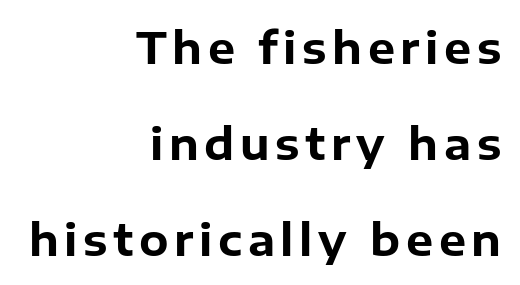
The image shows 43 px bold sans-serif type, upright; set right-aligned, loose line spacing (2.23x), not underlined; low stroke contrast and a medium x-height.
